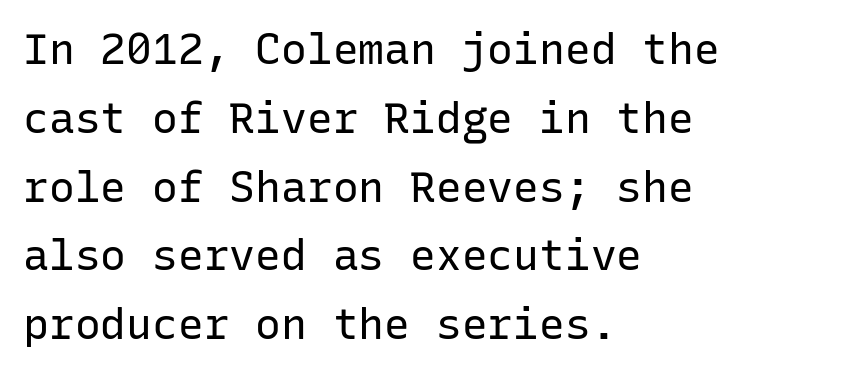
The typeface chosen for these lines omits serifs. The passage shown is typed in a monospace face where columns stay perfectly aligned. One glance says typical: line gaps are just what's usual. Vertical stems look standard width or narrower in stroke.
